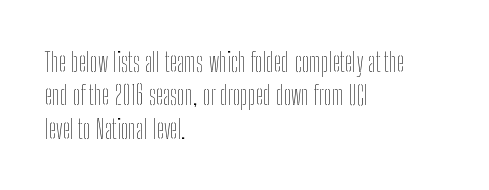
Q: Is the text bold? A: No.
Q: Is the text italic (slanted)? A: No, it is upright.
Q: Is the text underlined? A: No.
Q: How is the paragraph aligned? A: Left-aligned.
Q: Is the spacing between letters normal or unusually wide? A: Normal.
